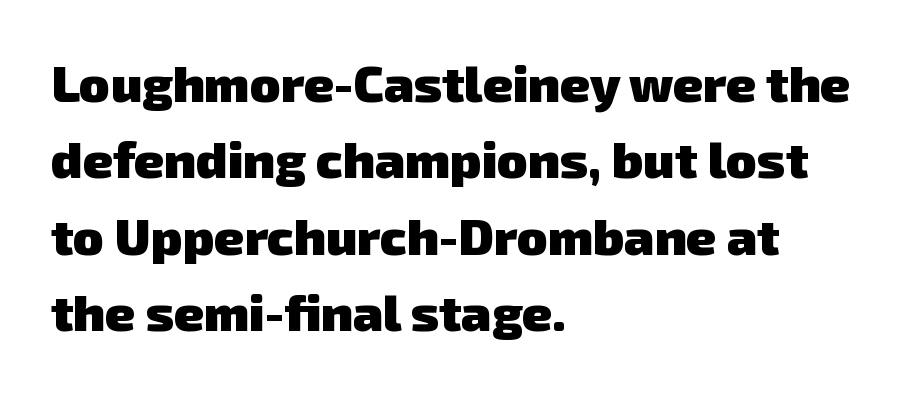
The image shows 51 px heavy sans-serif type; set left-aligned, normal line spacing (1.5x), normal letter spacing, not underlined; low stroke contrast and a medium x-height.
